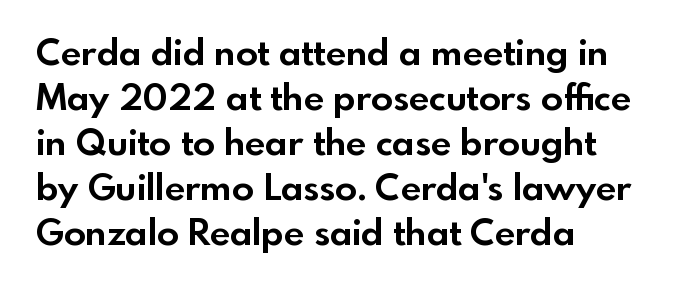
{"serif": "no", "italic": "no", "bold": "yes", "weight": "bold", "width": "normal", "x_height": "small", "monospaced": "no", "underline": "no", "align": "left", "line_spacing": "normal", "line_spacing_ratio": 1.25, "letter_spacing": "normal", "letter_spacing_em": 0.0, "glyph_px": 36}
